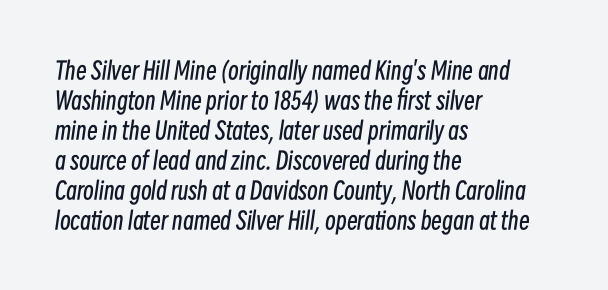
The image shows 24 px text type, italic (leaning right); set left-aligned, normal line spacing (1.25x), normal letter spacing, not underlined.
